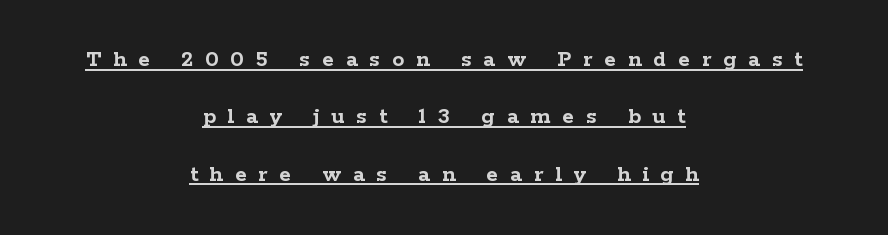
Someone cranked the tracking dial way up on this one. Leftover space on each line is divided equally before and after the words. A dark, heavy texture on the line: the type is bold. Looks like someone drew a line under every word here. Rows of type keep a wide berth in the vertical direction.
